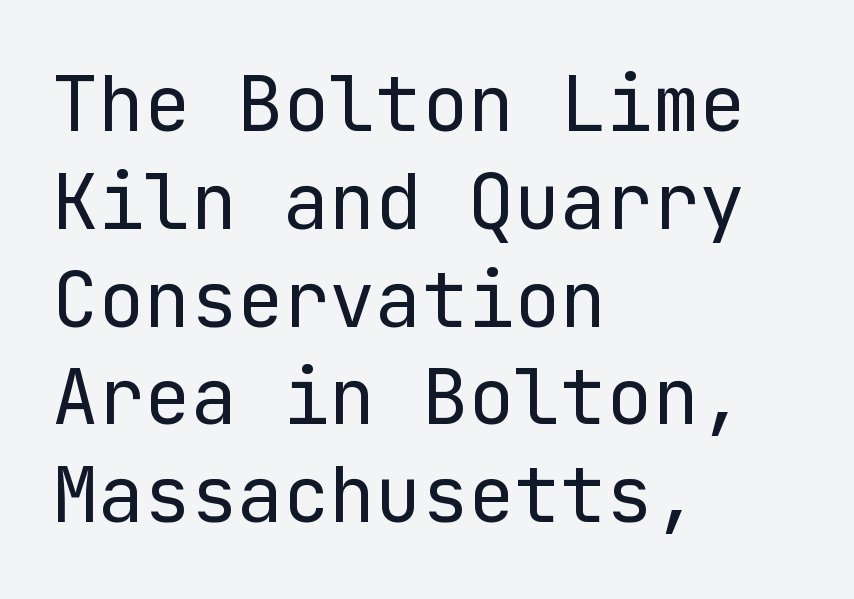
The image shows 77 px regular-weight sans-serif type, upright; set left-aligned, normal line spacing (1.27x), normal letter spacing, not underlined; low stroke contrast and a medium x-height.
